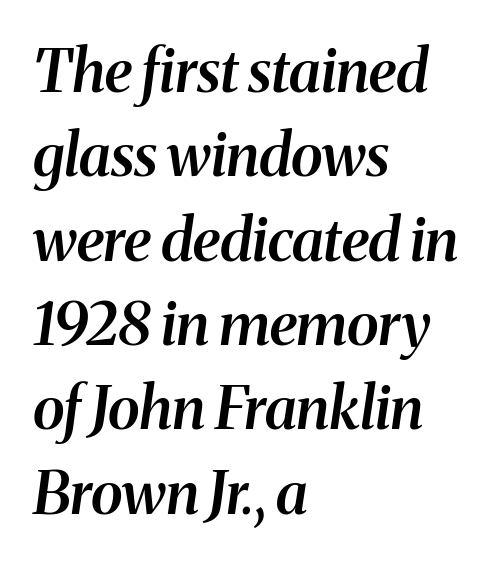
Q: Is the text bold? A: Semi-bold.
Q: Is the text italic (slanted)? A: Yes, it leans right by about 8 degrees.
Q: Is the typeface a serif or a sans-serif typeface? A: Serif.
Q: Is the text underlined? A: No.
Q: How is the paragraph aligned? A: Left-aligned.
Q: Is the spacing between letters normal or unusually wide? A: Normal.
Q: Is the spacing between lines tight, normal or loose? A: Normal.
Q: Width (condensed, normal, or wide)? A: Normal.
Q: Stroke contrast? A: Medium.
Q: x-height? A: Medium.
Q: Monospaced? A: No.
